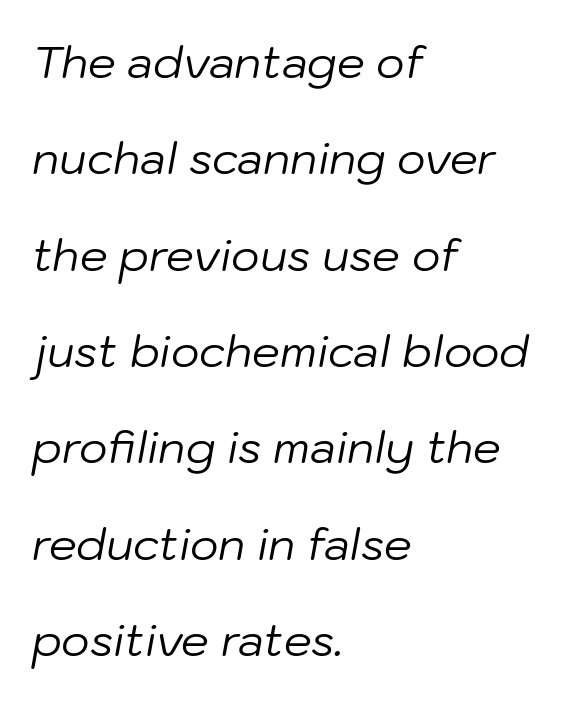
The image shows 44 px regular-weight type, italic (leaning right); set left-aligned, loose line spacing (2.19x), normal letter spacing, not underlined; low stroke contrast and a medium x-height.
